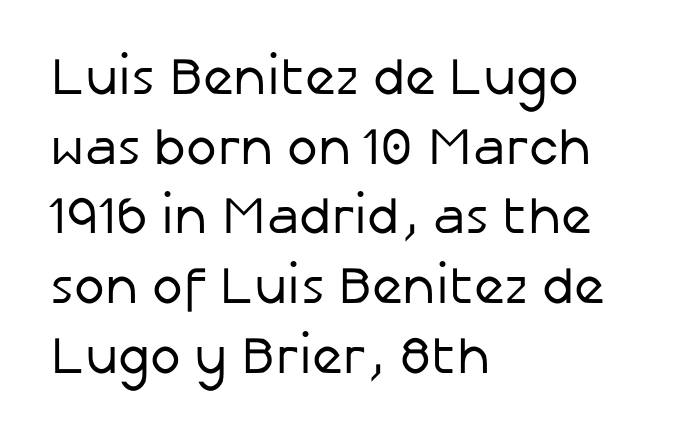
Q: Is the text bold? A: No.
Q: Is the text italic (slanted)? A: No, it is upright.
Q: Is the typeface a serif or a sans-serif typeface? A: Sans-serif.
Q: Is the text underlined? A: No.
Q: How is the paragraph aligned? A: Left-aligned.
Q: Is the spacing between letters normal or unusually wide? A: Normal.
Q: Is the spacing between lines tight, normal or loose? A: Normal.
Q: Width (condensed, normal, or wide)? A: Normal.
Q: Stroke contrast? A: Low.
Q: x-height? A: Medium.
Q: Monospaced? A: No.
